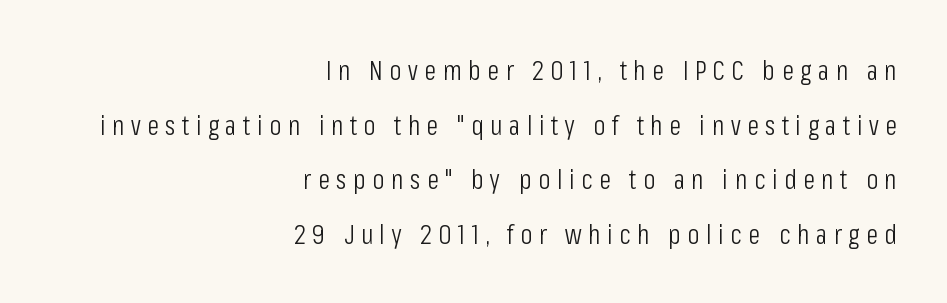
{"serif": "no", "italic": "no", "bold": "no", "weight": "light", "width": "condensed", "stroke_contrast": "low", "x_height": "medium", "monospaced": "no", "underline": "no", "align": "right", "line_spacing": "loose", "line_spacing_ratio": 1.95, "letter_spacing": "wide", "letter_spacing_em": 0.23, "glyph_px": 28}
